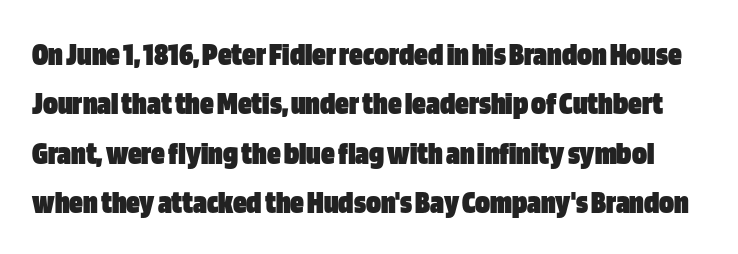
{"serif": "no", "italic": "no", "bold": "yes", "weight": "heavy", "width": "condensed", "stroke_contrast": "low", "x_height": "large", "monospaced": "no", "underline": "no", "line_spacing": "normal", "line_spacing_ratio": 1.45, "letter_spacing": "normal", "letter_spacing_em": 0.0, "glyph_px": 34}
